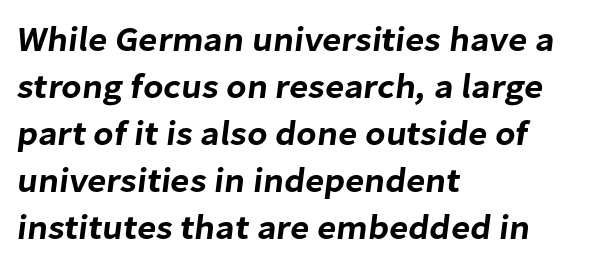
The image shows 35 px sans-serif type; set left-aligned, normal line spacing (1.34x), normal letter spacing, not underlined; low stroke contrast and a medium x-height.
